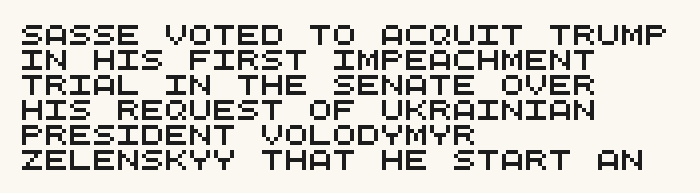
The image shows 20 px text type; set left-aligned, normal line spacing (1.25x), normal letter spacing, not underlined.
